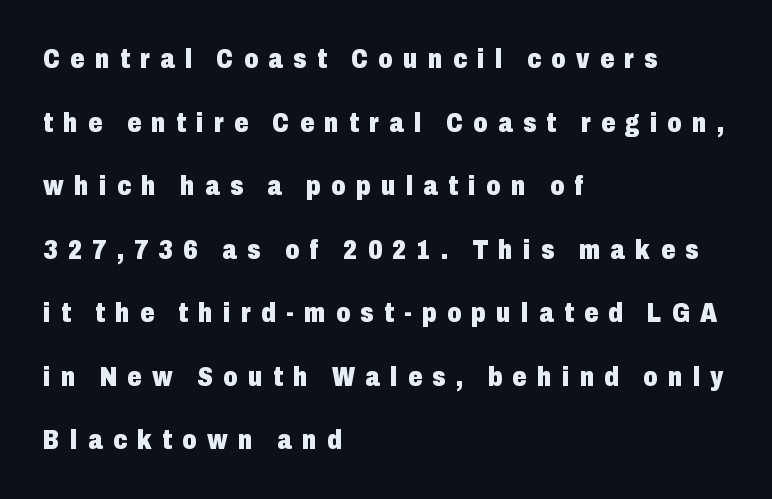
The image shows 28 px heavy, condensed sans-serif type, upright; set left-aligned, loose line spacing (2.27x), unusually wide letter spacing (+0.37 em), not underlined; low stroke contrast and a medium x-height.
